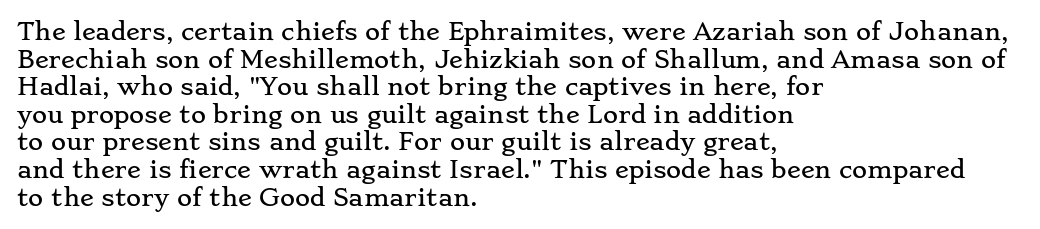
{"italic": "no", "underline": "no", "align": "left", "line_spacing_ratio": 1.2, "letter_spacing": "normal", "letter_spacing_em": 0.0, "glyph_px": 23}
